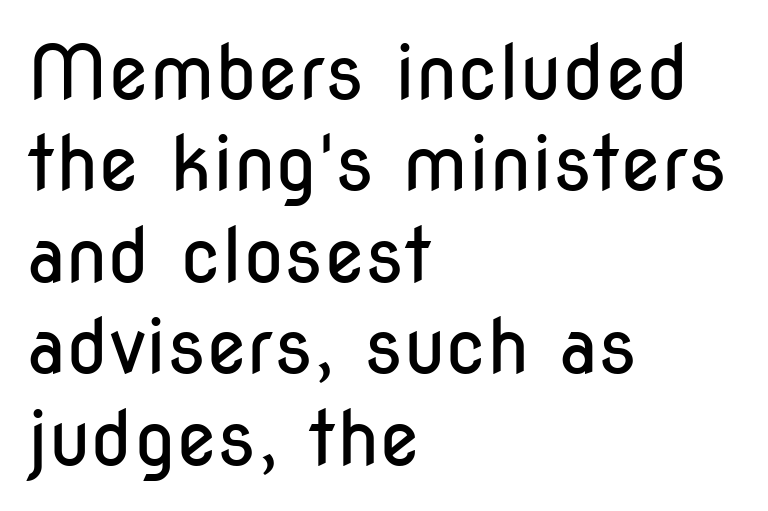
{"serif": "no", "italic": "no", "bold": "no", "weight": "regular", "width": "condensed", "stroke_contrast": "low", "x_height": "medium", "monospaced": "no", "underline": "no", "align": "left", "line_spacing_ratio": 1.22, "letter_spacing": "normal", "letter_spacing_em": 0.0, "glyph_px": 75}
